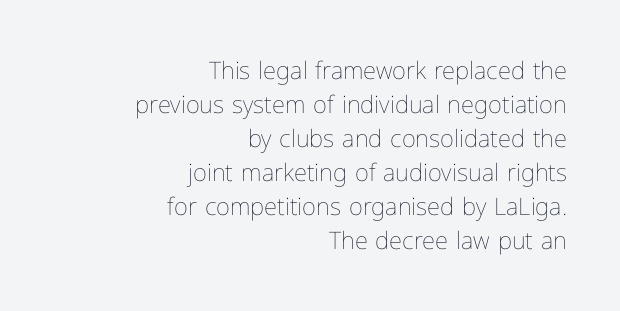
The image shows 24 px text type, upright; set right-aligned, normal line spacing (1.42x), normal letter spacing, not underlined.
